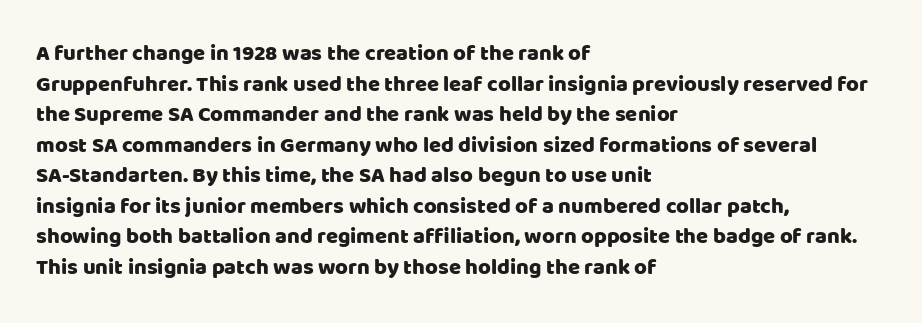
Q: Is the text italic (slanted)? A: No, it is upright.
Q: Is the text underlined? A: No.
Q: How is the paragraph aligned? A: Left-aligned.
Q: Is the spacing between letters normal or unusually wide? A: Normal.
Q: Is the spacing between lines tight, normal or loose? A: Normal.
